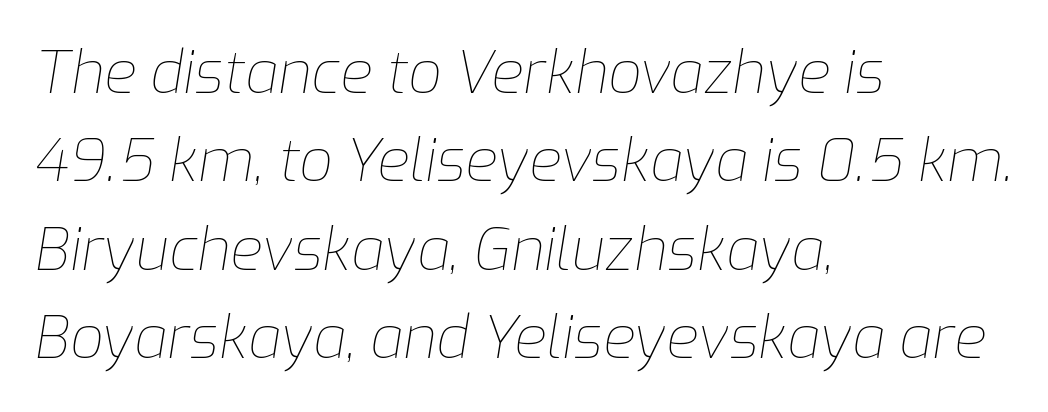
This sample has the flowing, uneven cadence of proportional lettering. Students, note that the glyphs here touch the page at normal intervals. Interline gaps are of average width in this sample. Slant detected: the letters are inclined.
